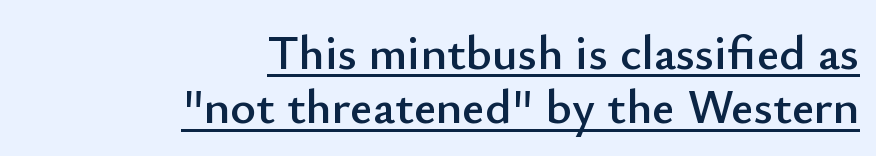
The lettering holds an erect, upright posture throughout. The characters display no serif detailing; their extremities are plain. Is there much room between lines? No — they nearly touch. Short and long lines alike share a common ending point at right. There is no visible air inserted between adjacent glyphs.
